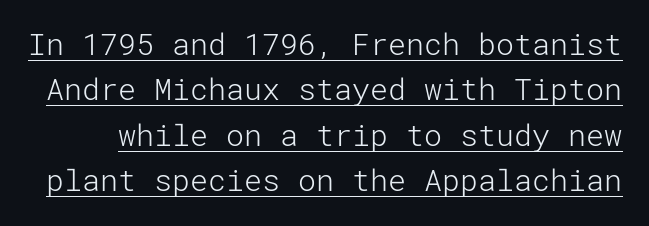
Q: Is the text bold? A: No.
Q: Is the text italic (slanted)? A: No, it is upright.
Q: Is the typeface a serif or a sans-serif typeface? A: Sans-serif.
Q: Is the text underlined? A: Yes.
Q: Is the spacing between letters normal or unusually wide? A: Normal.
Q: Is the spacing between lines tight, normal or loose? A: Normal.
Q: Width (condensed, normal, or wide)? A: Normal.
Q: Stroke contrast? A: Low.
Q: x-height? A: Medium.
